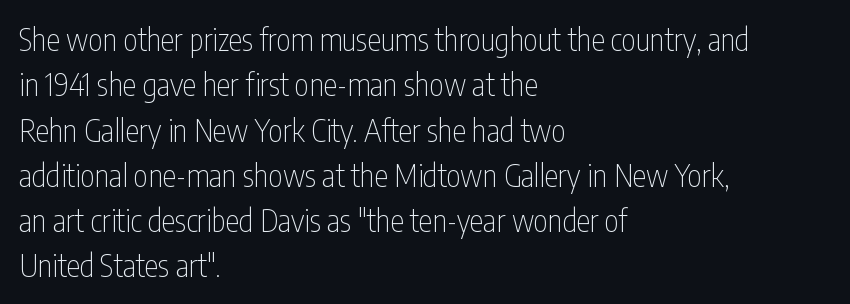
The image shows 31 px thin, condensed sans-serif type, upright; set left-aligned, normal line spacing (1.46x), normal letter spacing, not underlined; low stroke contrast and a medium x-height.
